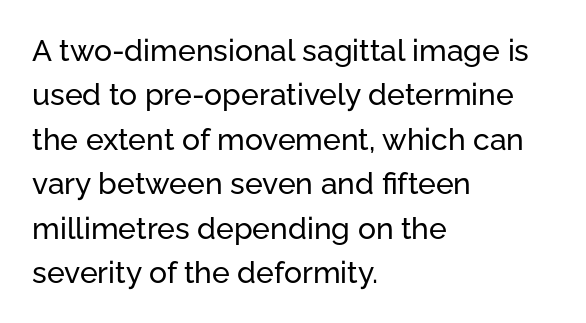
Q: Is the text italic (slanted)? A: No, it is upright.
Q: Is the typeface a serif or a sans-serif typeface? A: Sans-serif.
Q: Is the text underlined? A: No.
Q: How is the paragraph aligned? A: Left-aligned.
Q: Is the spacing between letters normal or unusually wide? A: Normal.
Q: Is the spacing between lines tight, normal or loose? A: Normal.
Q: Width (condensed, normal, or wide)? A: Normal.
Q: Stroke contrast? A: Low.
Q: x-height? A: Medium.
Q: Monospaced? A: No.
